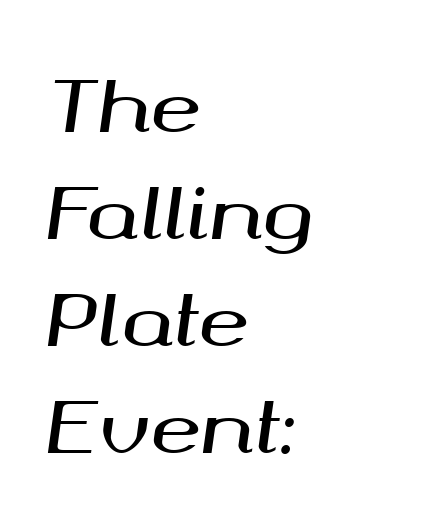
Notice how the passage keeps a crisp vertical edge on the left only. Posture: slanted. Here the designer chose a conventional face with non-uniform glyph widths. How are the letters spaced? Ordinarily, with no added tracking. Does the leading feel generous? No, just average. Descenders are the only things crossing below the line.
